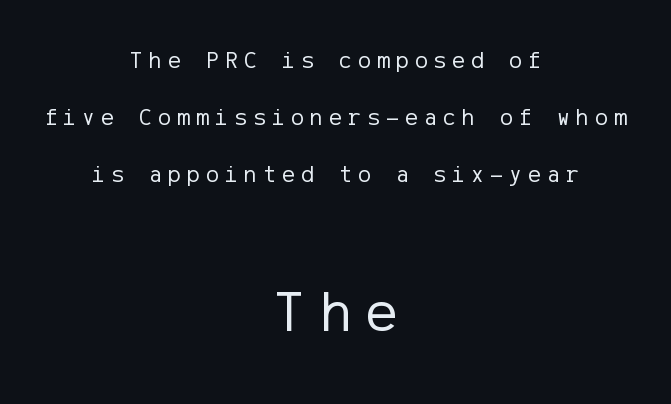
The image shows 59 px regular-weight sans-serif type, upright; set centered, loose line spacing (2.37x), unusually wide letter spacing (+0.26 em), not underlined; the second (bottom) block is 2.46x larger; low stroke contrast and a medium x-height.
